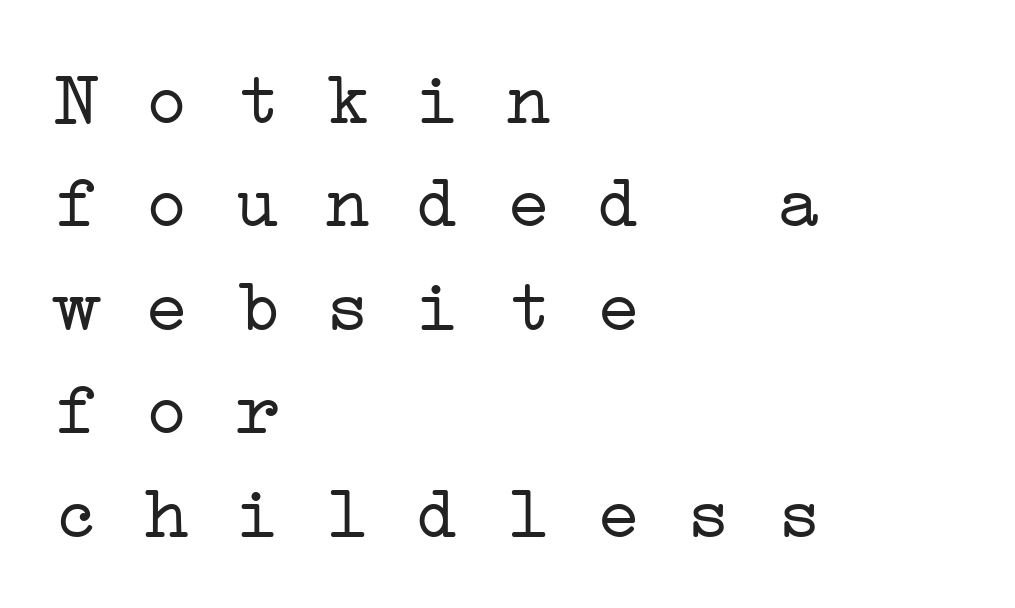
Honestly, the row spacing looks completely unremarkable. A typesetter would call this zero additional tracking. Note: serifs present on the glyphs. You could count columns in this text — the font is strictly monospaced. Heaviness? Minimal to ordinary, like unemphasized prose. The zone under the glyphs is completely vacant.
